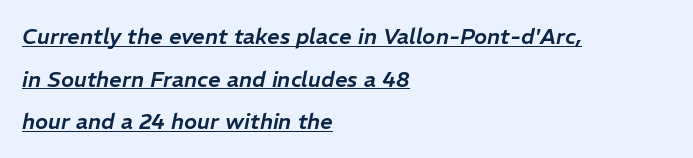
The image shows 22 px text type, italic (leaning right); set left-aligned, loose line spacing (1.94x), normal letter spacing, underlined.
